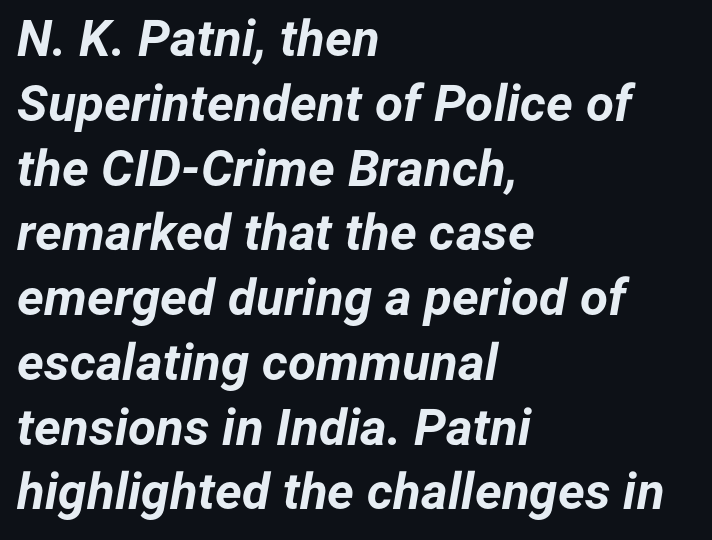
Q: Is the text bold? A: Yes.
Q: Is the text italic (slanted)? A: Yes, it leans right by about 12 degrees.
Q: Is the text underlined? A: No.
Q: How is the paragraph aligned? A: Left-aligned.
Q: Is the spacing between letters normal or unusually wide? A: Normal.
Q: Is the spacing between lines tight, normal or loose? A: Normal.
Q: Width (condensed, normal, or wide)? A: Normal.
Q: Stroke contrast? A: Low.
Q: x-height? A: Medium.
Q: Monospaced? A: No.
